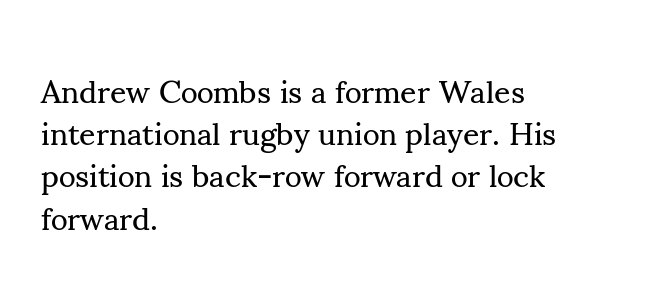
Typographically, this falls in the serif category. Beneath every word, the page is bare. Is the type heavy? It reads as light-to-regular instead. The type sits square on the baseline with zero lean. Summary of vertical rhythm: regular, with standard interline spacing. The passage is arranged the way most books set body copy — flush left.
